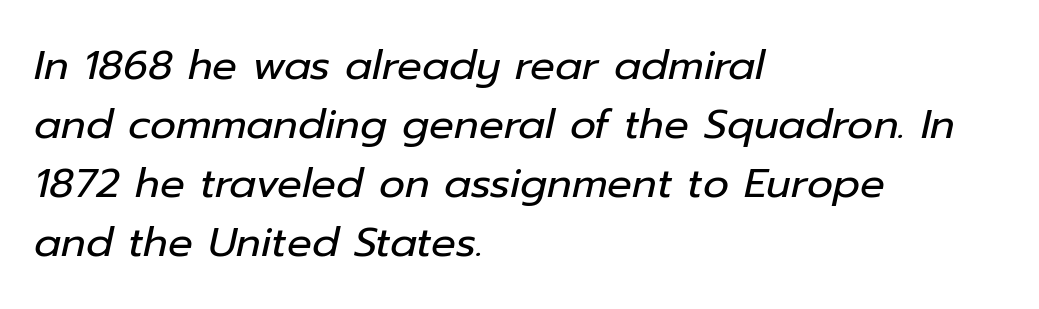
The image shows 41 px regular-weight type, italic (leaning right); set left-aligned, normal line spacing (1.44x), normal letter spacing, not underlined; low stroke contrast and a medium x-height.
